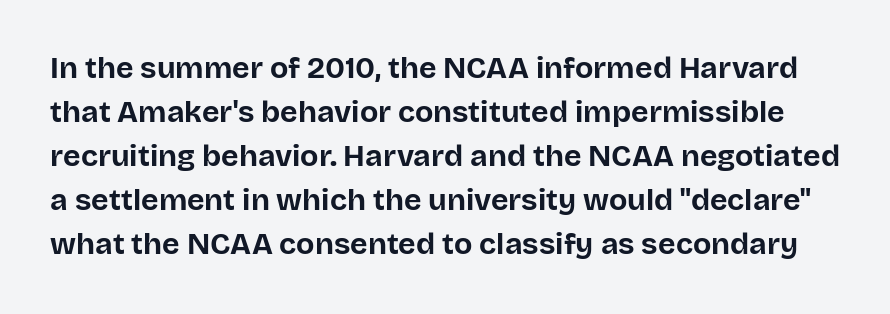
Look at the bottom of the vertical strokes: they stop flat, with no serifs. A full-strength bold gives these letters their thick strokes. A typesetter would call this leading conventional body-copy spacing. Just letters on the line, the space beneath them empty.
